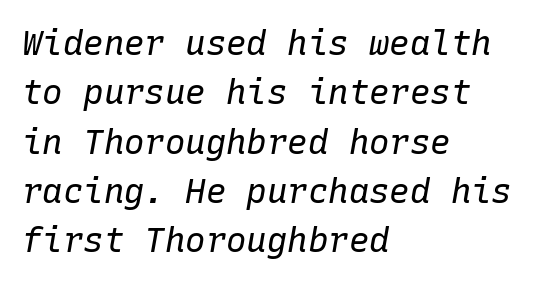
{"italic": "yes", "lean": "right", "slant_degrees": 10, "bold": "no", "weight": "regular", "width": "normal", "stroke_contrast": "low", "x_height": "medium", "monospaced": "yes", "underline": "no", "align": "left", "line_spacing": "normal", "line_spacing_ratio": 1.45, "letter_spacing": "normal", "letter_spacing_em": 0.0, "glyph_px": 34}
